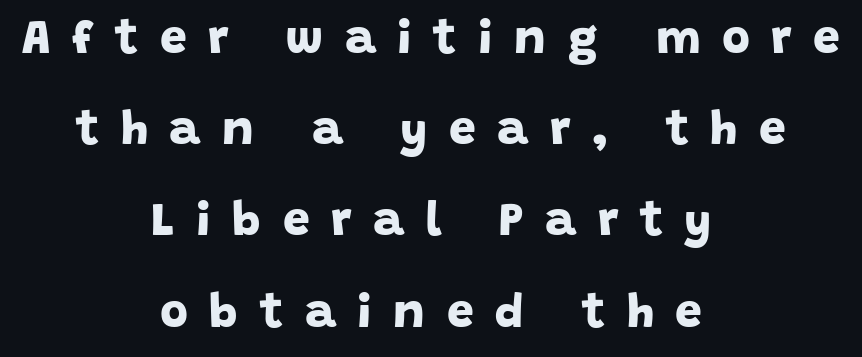
The image shows 48 px bold sans-serif type; set centered, loose line spacing (1.9x), unusually wide letter spacing (+0.45 em), not underlined; low stroke contrast and a large x-height.
